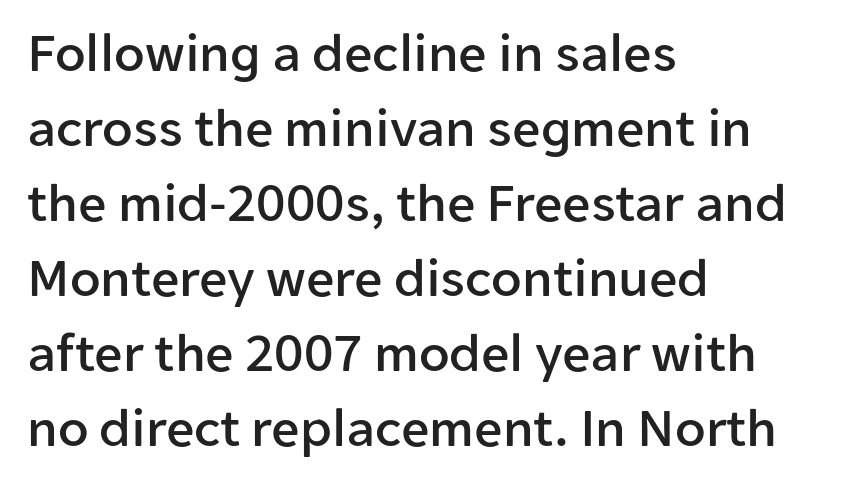
The image shows 56 px sans-serif type, upright; set left-aligned, normal line spacing (1.34x), normal letter spacing, not underlined; low stroke contrast and a medium x-height.
